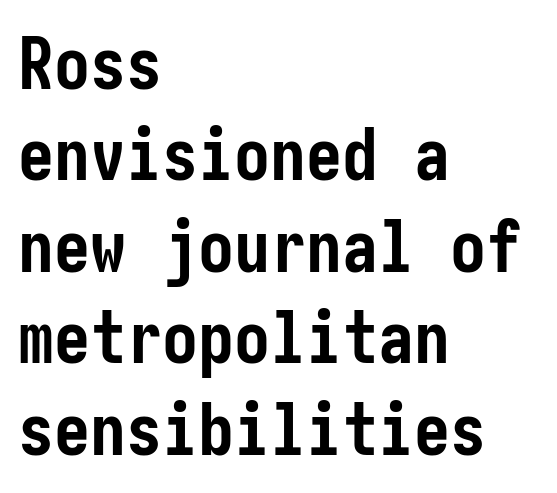
Is the letter spacing exaggerated? No — it looks like the ordinary default. Ordinary non-slanted type is in use. Are there feet on the stems? There aren't — it's a sans. A dark, heavy texture on the line: the type is bold. Each new line begins a customary step beneath the previous one. Is the block centered? No — it sits flush against the left margin.
